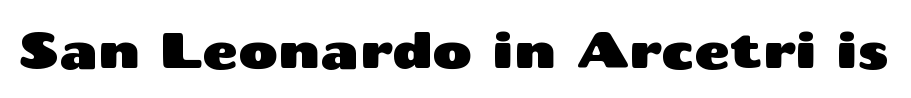
The image shows 49 px wide sans-serif type, upright; set normal letter spacing, not underlined; medium stroke contrast and a medium x-height.
